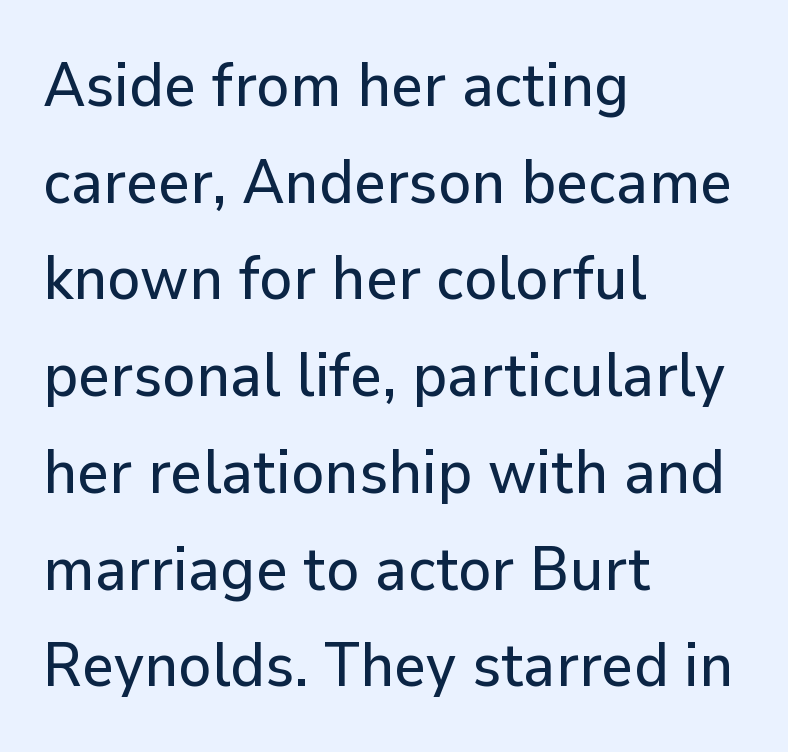
Q: Is the text italic (slanted)? A: No, it is upright.
Q: Is the typeface a serif or a sans-serif typeface? A: Sans-serif.
Q: Is the text underlined? A: No.
Q: How is the paragraph aligned? A: Left-aligned.
Q: Is the spacing between letters normal or unusually wide? A: Normal.
Q: Is the spacing between lines tight, normal or loose? A: Normal.
Q: Width (condensed, normal, or wide)? A: Normal.
Q: Stroke contrast? A: Low.
Q: x-height? A: Medium.
Q: Monospaced? A: No.
